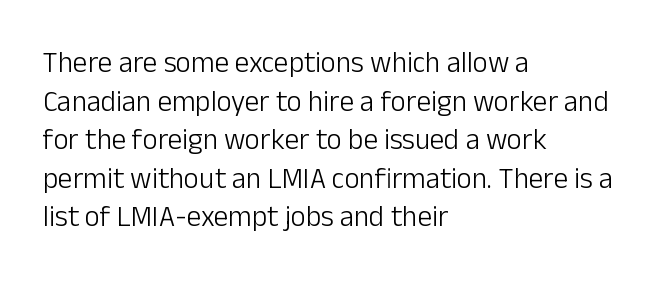
Leading matches the norm, producing a regular column. No chunkiness to these letters — they're not bold. Style check: upright. The rendering uses natural spacing where letterforms have individual widths.
